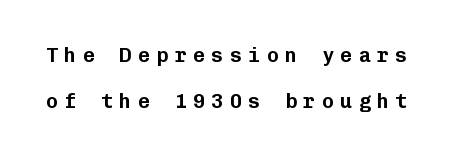
{"italic": "no", "underline": "no", "line_spacing": "loose", "line_spacing_ratio": 2.29, "letter_spacing": "wide", "letter_spacing_em": 0.32, "glyph_px": 20}
